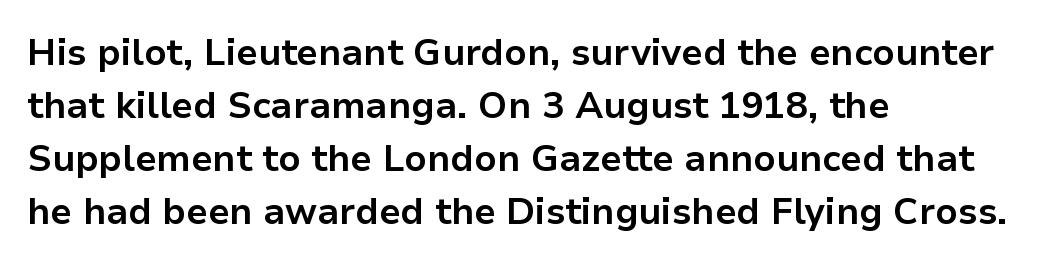
Is there much room between lines? A standard amount, neither cramped nor airy. Just letters on the line, the space beneath them empty. Check where the strokes stop: nothing finishes them off — pure sans. The typesetting leans heavy: a genuine bold. Every character sits straight up, as roman type does.
